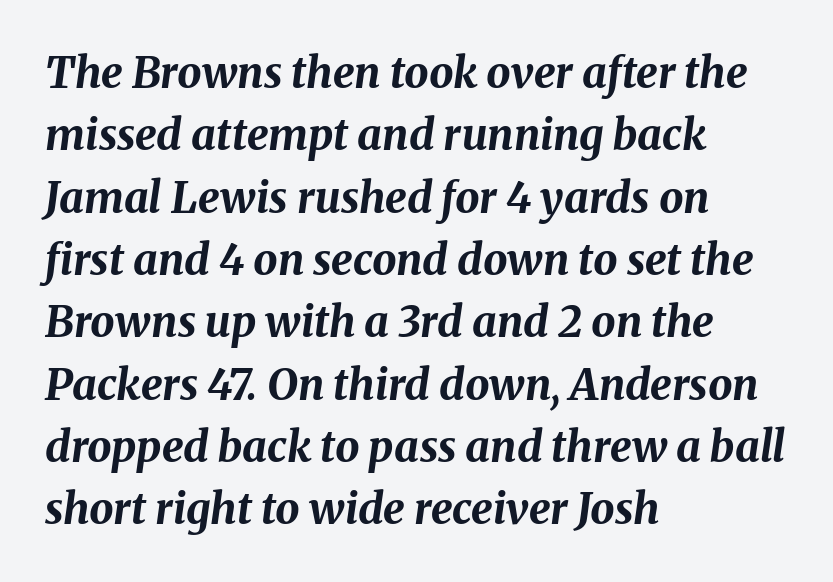
The image shows 43 px bold type, italic (leaning right); set left-aligned, normal line spacing (1.45x), normal letter spacing, not underlined; medium stroke contrast and a medium x-height.
